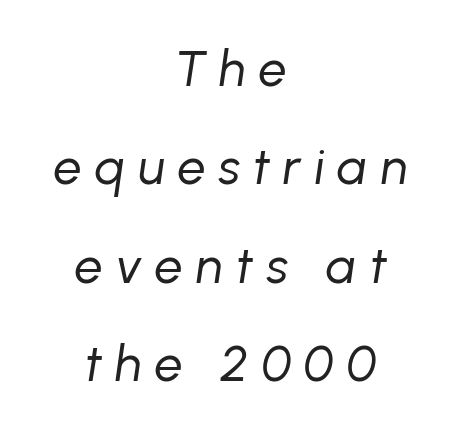
{"italic": "yes", "lean": "right", "slant_degrees": 8, "bold": "no", "weight": "regular", "width": "normal", "stroke_contrast": "low", "x_height": "medium", "monospaced": "no", "underline": "no", "align": "center", "line_spacing": "loose", "line_spacing_ratio": 1.97, "letter_spacing": "wide", "letter_spacing_em": 0.26, "glyph_px": 50}
